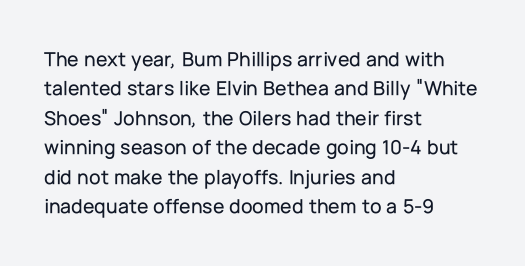
If you drew a ruler down the left edge, every line would touch it. The foot of each line stays bare and open. What's the leading like? Ordinary, nothing unusual. The axis of the letterforms is exactly vertical. Observe the ordinary spacing: letters are neighbours, not strangers.
